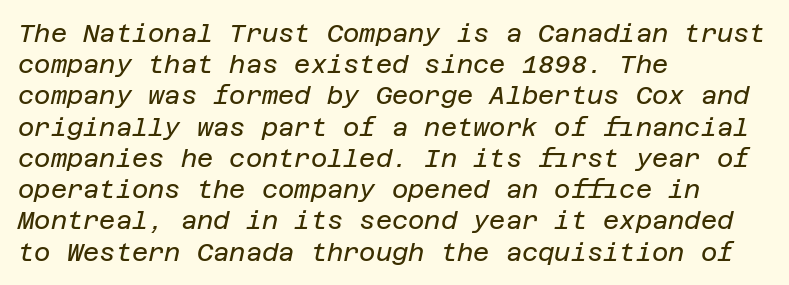
Q: Is the text bold? A: No.
Q: Is the text italic (slanted)? A: Yes, it leans right by about 12 degrees.
Q: Is the text underlined? A: No.
Q: How is the paragraph aligned? A: Left-aligned.
Q: Is the spacing between letters normal or unusually wide? A: Normal.
Q: Is the spacing between lines tight, normal or loose? A: Normal.
